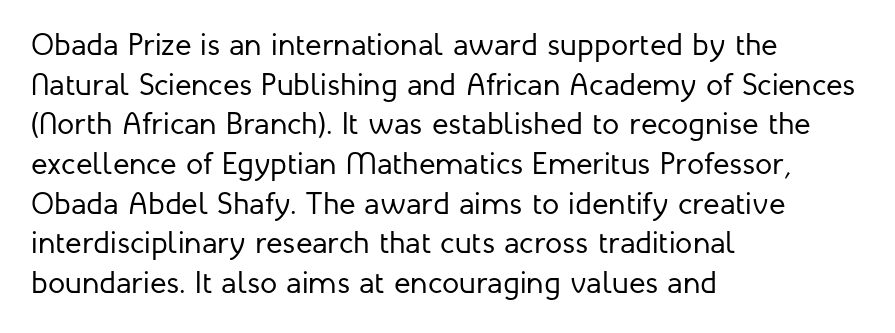
{"serif": "no", "italic": "no", "bold": "no", "weight": "regular", "width": "normal", "stroke_contrast": "low", "x_height": "medium", "monospaced": "no", "underline": "no", "align": "left", "line_spacing": "normal", "line_spacing_ratio": 1.28, "letter_spacing": "normal", "letter_spacing_em": 0.0, "glyph_px": 31}
